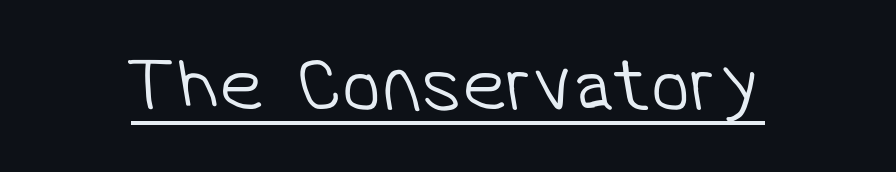
The image shows 79 px light sans-serif type; set normal letter spacing, underlined; low stroke contrast and a medium x-height.
